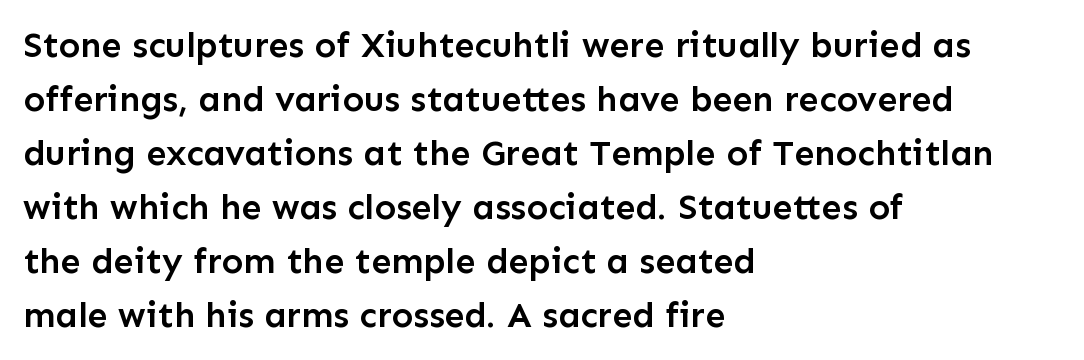
Q: Is the text bold? A: Semi-bold.
Q: Is the text italic (slanted)? A: No, it is upright.
Q: Is the typeface a serif or a sans-serif typeface? A: Sans-serif.
Q: Is the text underlined? A: No.
Q: How is the paragraph aligned? A: Left-aligned.
Q: Is the spacing between letters normal or unusually wide? A: Normal.
Q: Is the spacing between lines tight, normal or loose? A: Normal.
Q: Width (condensed, normal, or wide)? A: Normal.
Q: Stroke contrast? A: Low.
Q: x-height? A: Medium.
Q: Monospaced? A: No.
